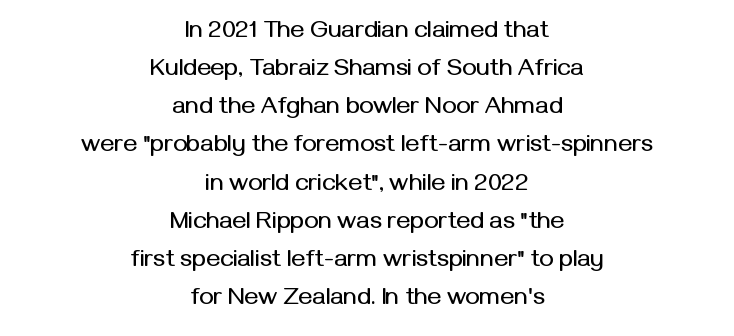
Q: Is the text italic (slanted)? A: No, it is upright.
Q: Is the text underlined? A: No.
Q: How is the paragraph aligned? A: Centered.
Q: Is the spacing between letters normal or unusually wide? A: Normal.
Q: Is the spacing between lines tight, normal or loose? A: Normal.
